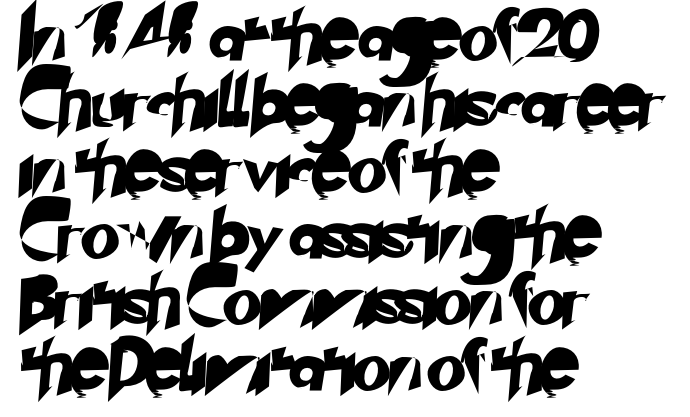
The typesetter chose a ragged-right arrangement here. Here the designer chose a conventional face with non-uniform glyph widths. If you measured baseline to baseline, you'd find a middling distance. Descenders hang freely into open space.
